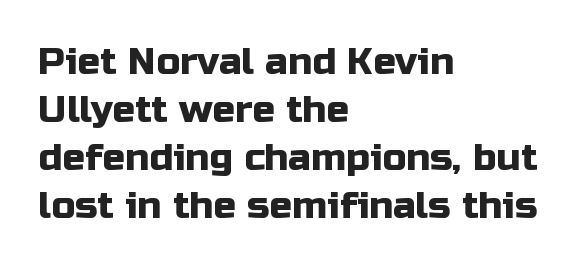
The image shows 38 px sans-serif type, upright; set left-aligned, normal line spacing (1.26x), normal letter spacing, not underlined; low stroke contrast and a medium x-height.
